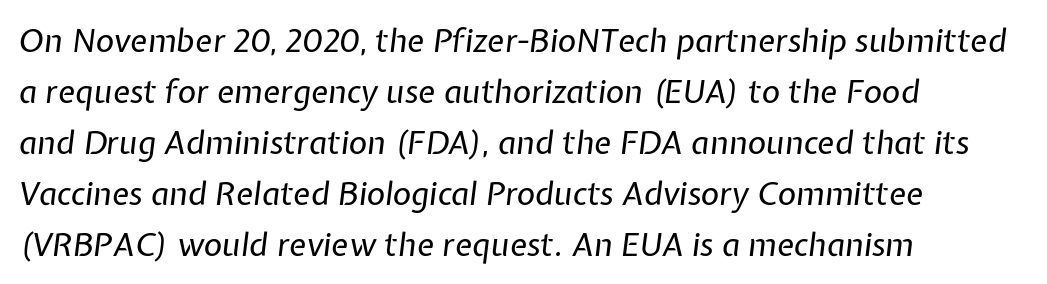
Does the leading feel generous? No, just average. A clean baseline with only descenders dipping below it. A typesetter would call this zero additional tracking. Caption: face not bold, strokes unweighted. The rendering anchors every line to the left-hand side.
